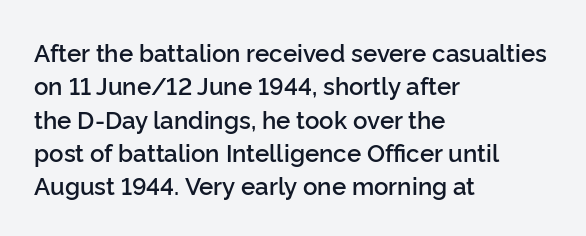
{"italic": "no", "bold": "semi", "underline": "no", "align": "left", "line_spacing": "normal", "line_spacing_ratio": 1.39, "letter_spacing": "normal", "letter_spacing_em": 0.0, "glyph_px": 24}
